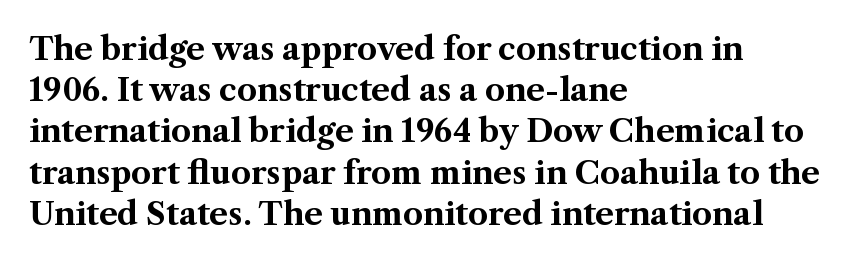
The image shows 31 px bold serif type, upright; set left-aligned, normal line spacing (1.33x), normal letter spacing, not underlined; medium stroke contrast and a medium x-height.
